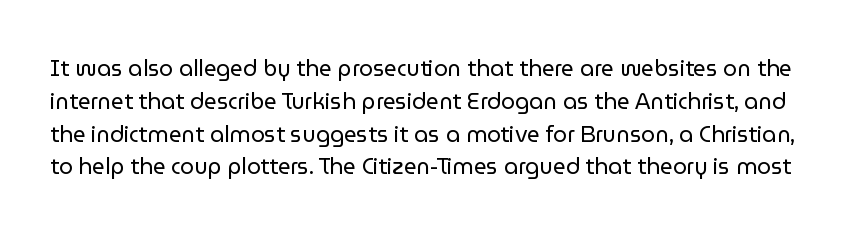
The image shows 22 px text type, upright; set normal line spacing (1.49x), normal letter spacing, not underlined.
